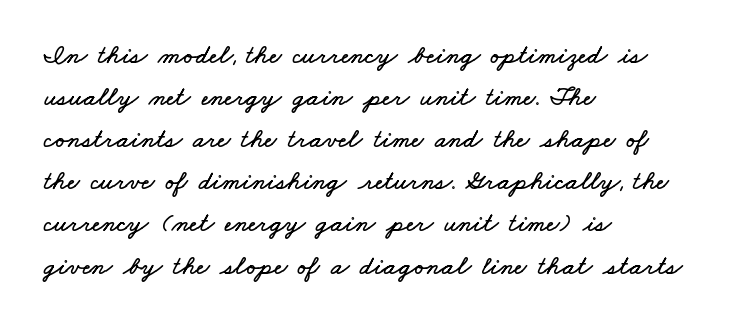
Q: Is the text underlined? A: No.
Q: How is the paragraph aligned? A: Left-aligned.
Q: Is the spacing between letters normal or unusually wide? A: Normal.
Q: Is the spacing between lines tight, normal or loose? A: Normal.
